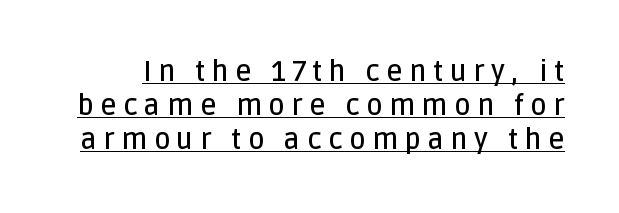
The font is running at a semibold setting, under full bold. Is there any slant? The stems are plumb. Caption: expanded tracking, letters set apart. The letters advance in unequal steps, a hallmark of proportional type. The glyphs in this specimen are sans serif. These characters rest on top of a visible drawn line.
